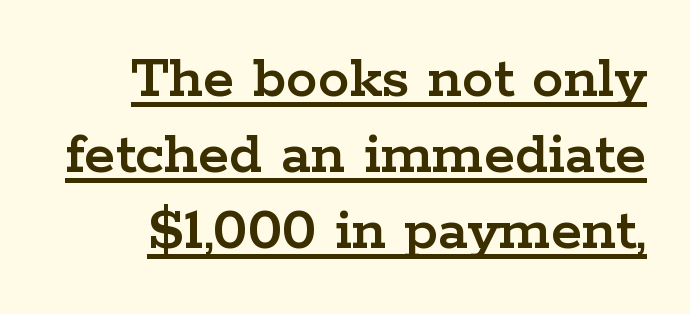
A typesetter would label this face a serif. The rendered words wear a rule along their underside. Caption: standard tracking, unaltered. The letters advance in unequal steps, a hallmark of proportional type.
